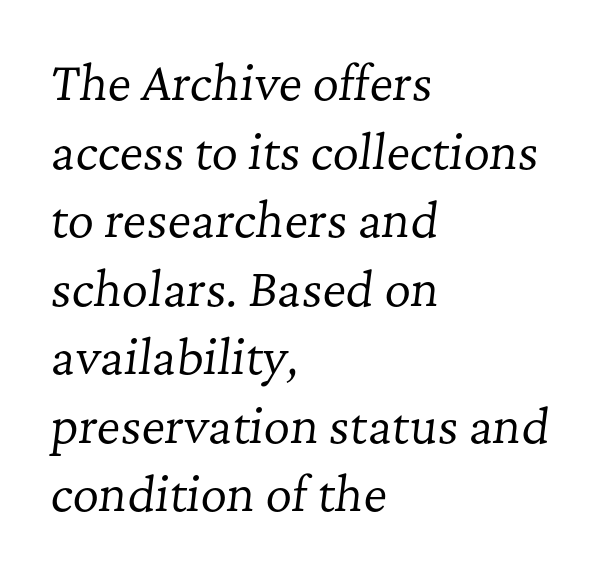
Q: Is the text bold? A: No.
Q: Is the text italic (slanted)? A: Yes, it leans right by about 7 degrees.
Q: Is the typeface a serif or a sans-serif typeface? A: Serif.
Q: Is the text underlined? A: No.
Q: How is the paragraph aligned? A: Left-aligned.
Q: Is the spacing between letters normal or unusually wide? A: Normal.
Q: Is the spacing between lines tight, normal or loose? A: Normal.
Q: Width (condensed, normal, or wide)? A: Normal.
Q: Stroke contrast? A: Low.
Q: x-height? A: Medium.
Q: Monospaced? A: No.
